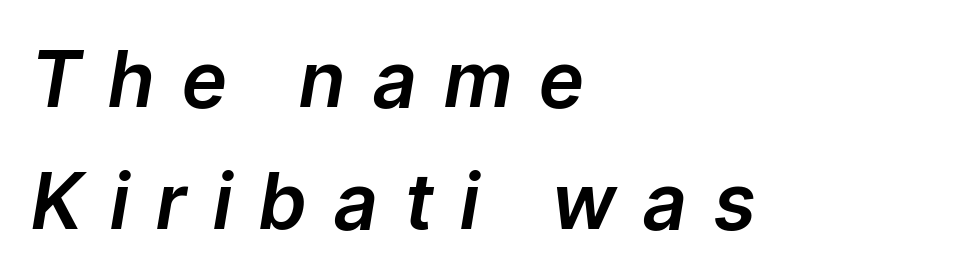
The string is rendered with underlining switched off. A typesetter would call this proportional, since set widths differ per character. A classic flush-left, rag-right setting is used for this passage. Vertically, the passage feels balanced, rows spaced as you'd expect.
